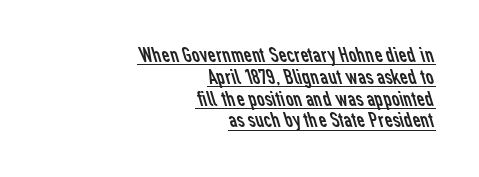
Whoever set this chose condensed vertical rhythm over breathing room. No extra tracking has been applied to these lines. Emphasis is given by a line drawn under the lettering. Ink coverage per letter is moderate at most. The setting favours the right margin, as signatures and pull-quotes sometimes do.
